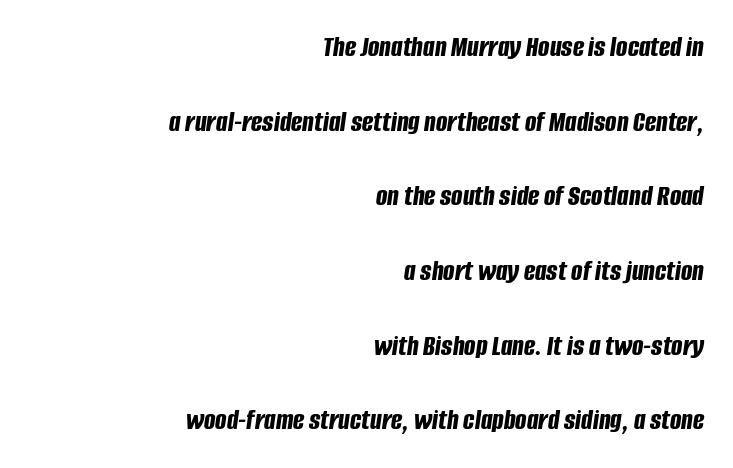
The letterforms sit shoulder to shoulder at normal distance. Is this a fixed-width face? No — the glyphs have proportional, varying widths. The lines are spread far apart with generous leading. The glyphs are unaccompanied by any horizontal stroke below them. As a designer I'd log this as weight 700, bold. There's an unmistakable incline to the writing here.
